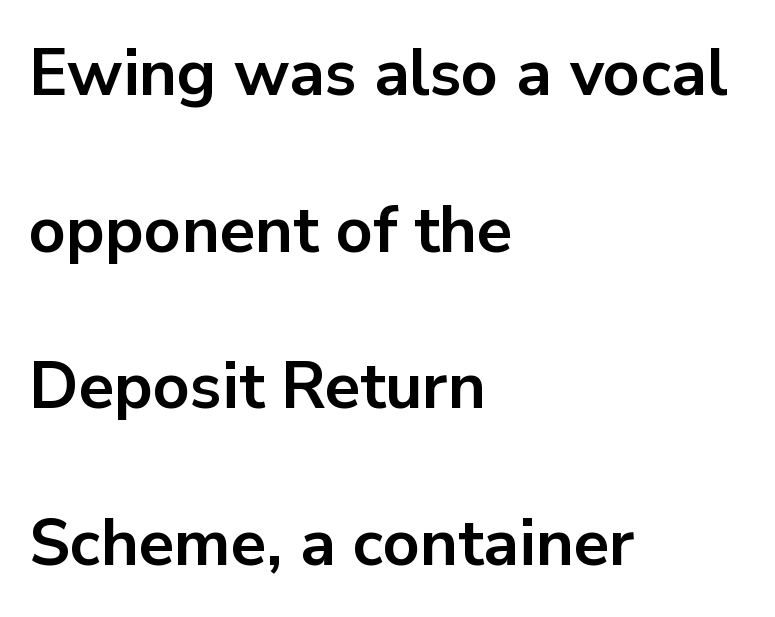
The image shows 65 px bold sans-serif type, upright; set left-aligned, loose line spacing (2.41x), normal letter spacing, not underlined; low stroke contrast and a medium x-height.
